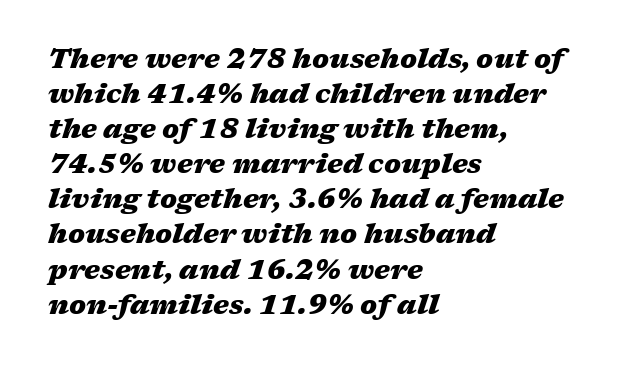
{"italic": "yes", "lean": "right", "slant_degrees": 17, "bold": "yes", "underline": "no", "align": "left", "line_spacing": "normal", "line_spacing_ratio": 1.3, "letter_spacing": "normal", "letter_spacing_em": 0.0, "glyph_px": 27}
